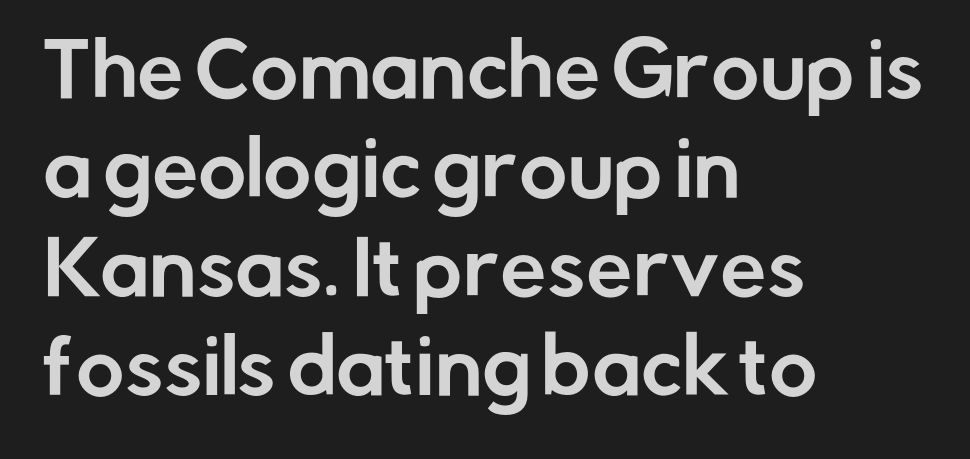
This is roman type, the default non-slanted kind. Is the block centered? No — it sits flush against the left margin. Is this a fixed-width face? No — the glyphs have proportional, varying widths. The letterforms sit shoulder to shoulder at normal distance.
